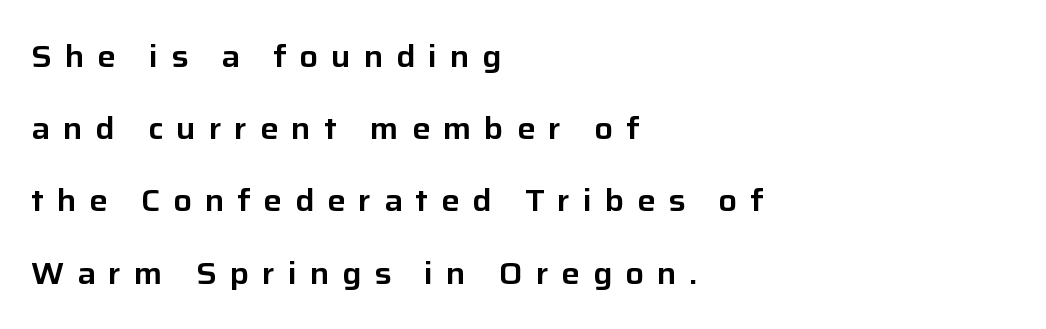
The passage shown is typed in a proportional face where columns would drift. A bare baseline throughout the passage. The lines are quadded left. Unlike a traditional serif, this face leaves its strokes unadorned. Designer's note — italics off, roman on.
